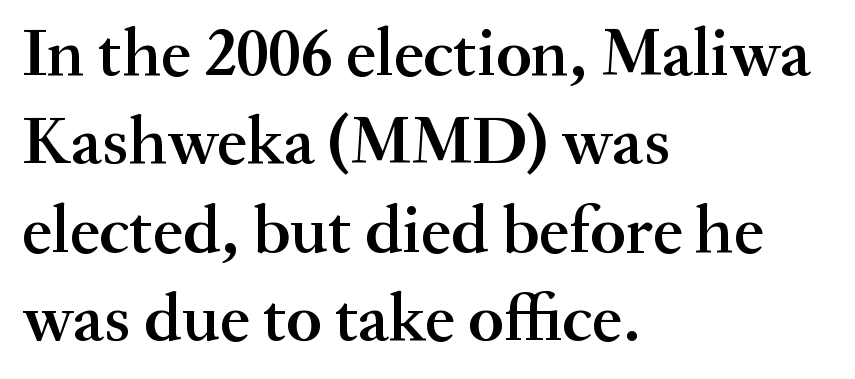
Q: Is the text bold? A: Semi-bold.
Q: Is the text italic (slanted)? A: No, it is upright.
Q: Is the typeface a serif or a sans-serif typeface? A: Serif.
Q: Is the text underlined? A: No.
Q: How is the paragraph aligned? A: Left-aligned.
Q: Is the spacing between letters normal or unusually wide? A: Normal.
Q: Is the spacing between lines tight, normal or loose? A: Normal.
Q: Width (condensed, normal, or wide)? A: Normal.
Q: Stroke contrast? A: Medium.
Q: x-height? A: Small.
Q: Monospaced? A: No.
